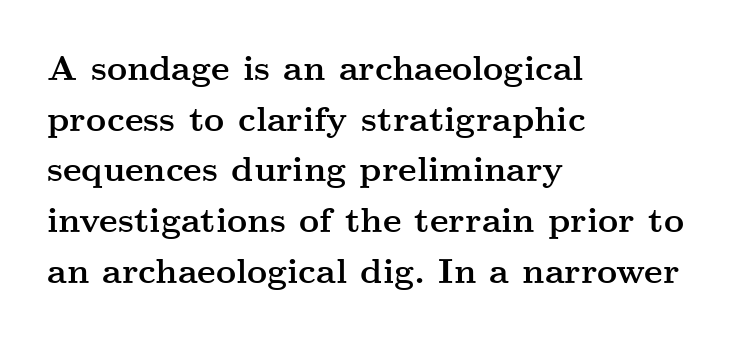
The letters stand upright; this is a roman face. The font is running at its bold setting. Nobody touched the tracking dial on this one. Notice how the passage keeps a crisp vertical edge on the left only.
